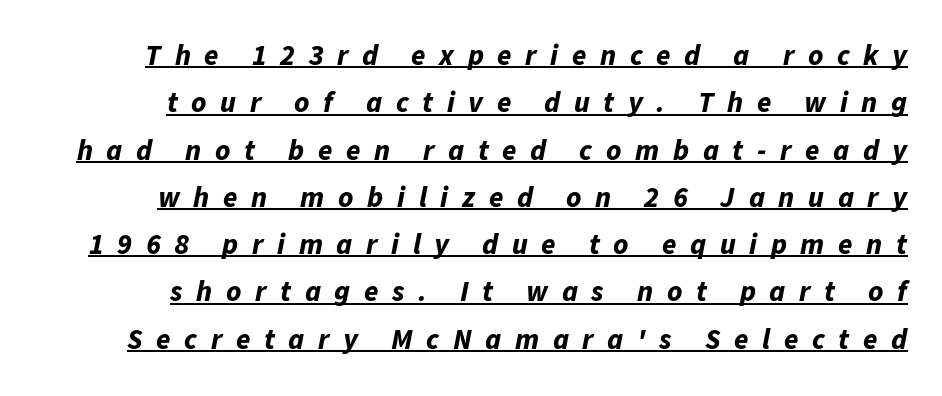
Observe the wide spacing: letters keep a clear distance from each other. Notice how the stems are inclined rather than vertical — that's the hallmark of italics. Is there an underline? Yes — a line sits under the letters. The designer left line spacing at the default.
